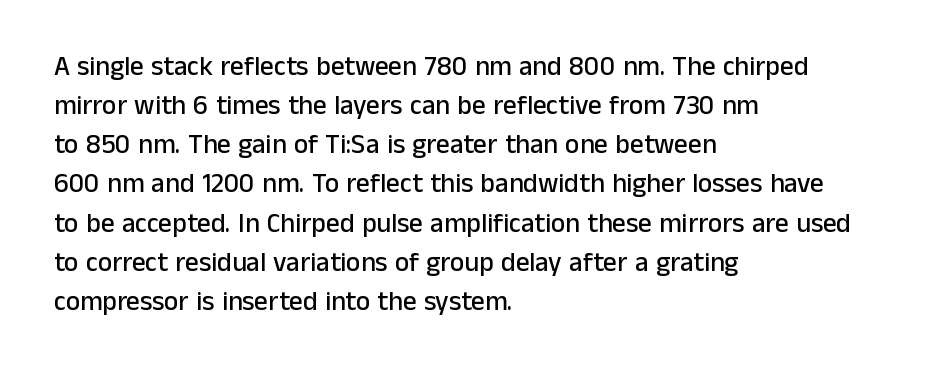
Q: Is the text italic (slanted)? A: No, it is upright.
Q: Is the text underlined? A: No.
Q: How is the paragraph aligned? A: Left-aligned.
Q: Is the spacing between letters normal or unusually wide? A: Normal.
Q: Is the spacing between lines tight, normal or loose? A: Normal.
